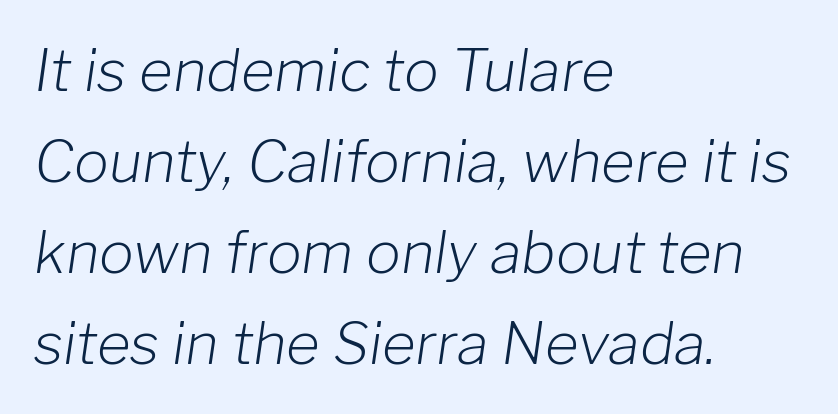
{"italic": "yes", "lean": "right", "slant_degrees": 8, "bold": "no", "weight": "light", "width": "normal", "stroke_contrast": "low", "x_height": "medium", "monospaced": "no", "underline": "no", "align": "left", "line_spacing": "normal", "line_spacing_ratio": 1.57, "letter_spacing": "normal", "letter_spacing_em": 0.0, "glyph_px": 58}
